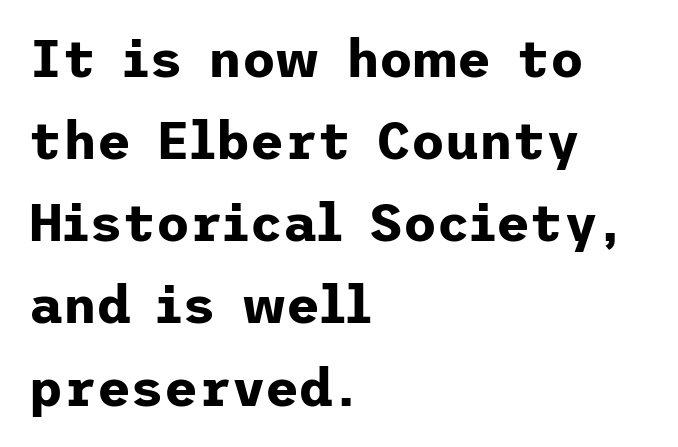
The image shows 52 px bold sans-serif type, upright; set left-aligned, normal line spacing (1.58x), normal letter spacing, not underlined; low stroke contrast and a medium x-height.
